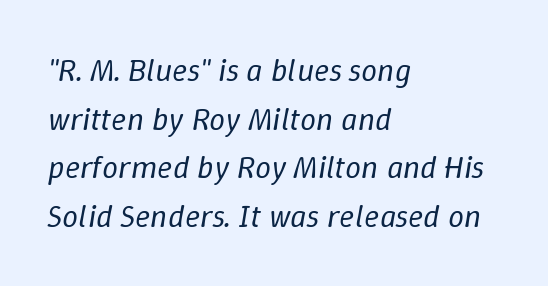
Q: Is the text bold? A: No.
Q: Is the text italic (slanted)? A: Yes, it leans right by about 9 degrees.
Q: Is the text underlined? A: No.
Q: How is the paragraph aligned? A: Left-aligned.
Q: Is the spacing between letters normal or unusually wide? A: Normal.
Q: Is the spacing between lines tight, normal or loose? A: Normal.
Q: Width (condensed, normal, or wide)? A: Normal.
Q: Stroke contrast? A: Low.
Q: x-height? A: Medium.
Q: Monospaced? A: No.
